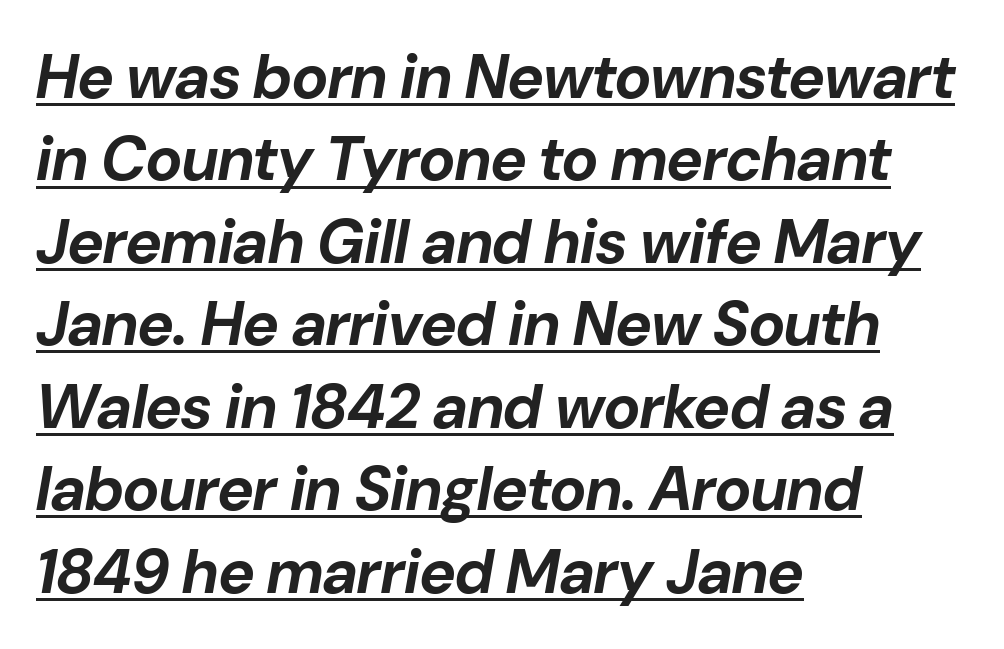
{"italic": "yes", "lean": "right", "slant_degrees": 10, "bold": "yes", "weight": "bold", "width": "normal", "stroke_contrast": "low", "x_height": "medium", "monospaced": "no", "underline": "yes", "align": "left", "line_spacing": "normal", "line_spacing_ratio": 1.33, "letter_spacing": "normal", "letter_spacing_em": 0.0, "glyph_px": 62}
